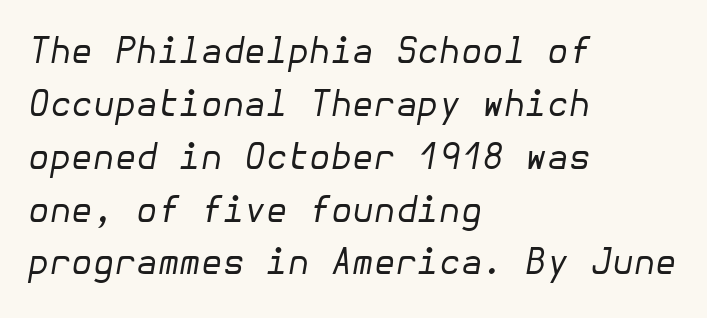
{"italic": "yes", "lean": "right", "slant_degrees": 10, "bold": "no", "weight": "regular", "width": "normal", "stroke_contrast": "low", "x_height": "medium", "underline": "no", "align": "left", "line_spacing": "normal", "line_spacing_ratio": 1.51, "letter_spacing": "normal", "letter_spacing_em": 0.0, "glyph_px": 35}
